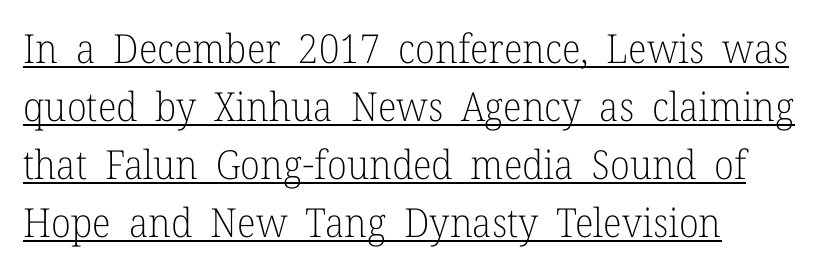
{"serif": "yes", "italic": "no", "bold": "no", "weight": "light", "width": "normal", "stroke_contrast": "low", "x_height": "medium", "monospaced": "no", "underline": "yes", "line_spacing": "normal", "line_spacing_ratio": 1.45, "letter_spacing": "normal", "letter_spacing_em": 0.0, "glyph_px": 40}
